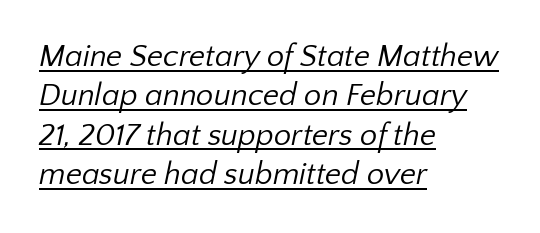
{"serif": "no", "bold": "no", "weight": "regular", "width": "normal", "stroke_contrast": "low", "x_height": "medium", "monospaced": "no", "underline": "yes", "align": "left", "line_spacing": "normal", "line_spacing_ratio": 1.27, "letter_spacing": "normal", "letter_spacing_em": 0.0, "glyph_px": 31}
